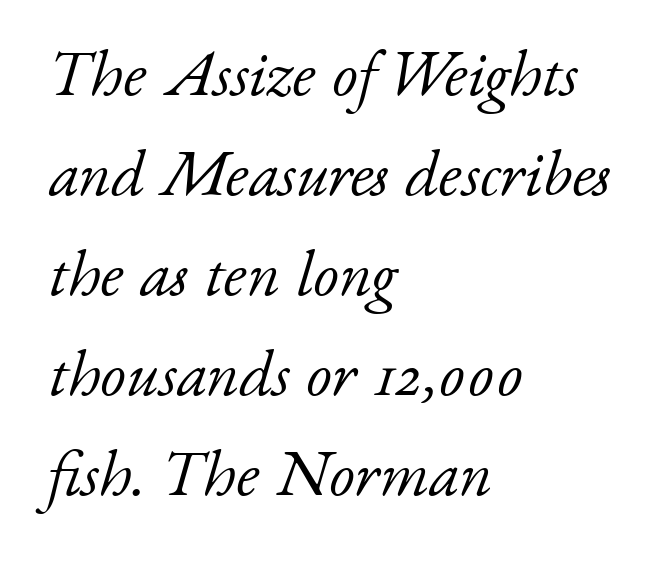
This rendering uses left alignment, leaving the right contour irregular. A typesetter would mark this as italic. The space between consecutive lines is moderate. The letters carry serifs — small finishing strokes at the ends of their stems. Inter-character spacing is left at the font's built-in metrics.
